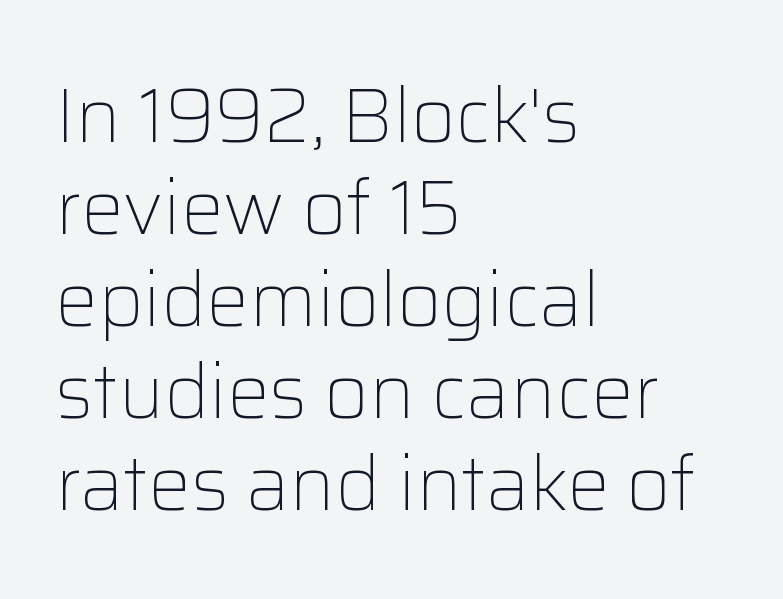
The image shows 76 px light sans-serif type, upright; set left-aligned, line spacing 1.21x, normal letter spacing, not underlined; low stroke contrast and a medium x-height.
